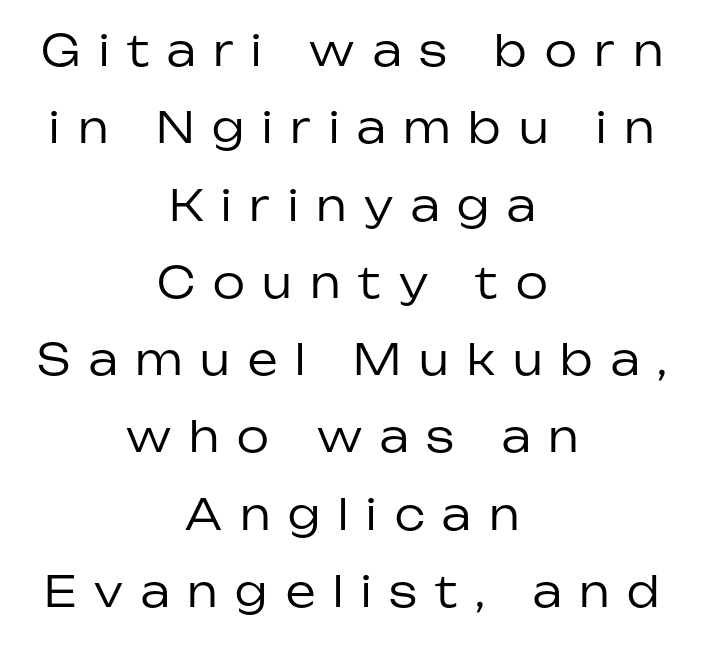
Q: Is the text bold? A: No.
Q: Is the text italic (slanted)? A: No, it is upright.
Q: Is the typeface a serif or a sans-serif typeface? A: Sans-serif.
Q: Is the text underlined? A: No.
Q: How is the paragraph aligned? A: Centered.
Q: Is the spacing between letters normal or unusually wide? A: Unusually wide.
Q: Width (condensed, normal, or wide)? A: Normal.
Q: Stroke contrast? A: Low.
Q: x-height? A: Medium.
Q: Monospaced? A: No.
